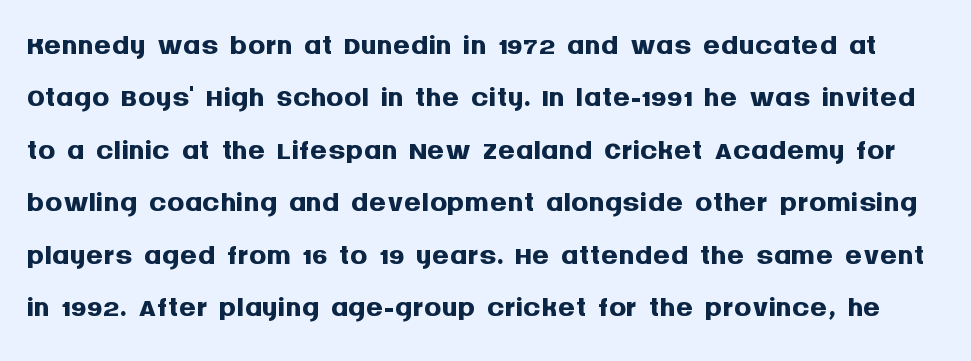
{"serif": "no", "italic": "no", "bold": "yes", "weight": "semibold", "width": "normal", "stroke_contrast": "medium", "x_height": "large", "monospaced": "no", "underline": "no", "line_spacing_ratio": 1.22, "letter_spacing": "normal", "letter_spacing_em": 0.0, "glyph_px": 43}
